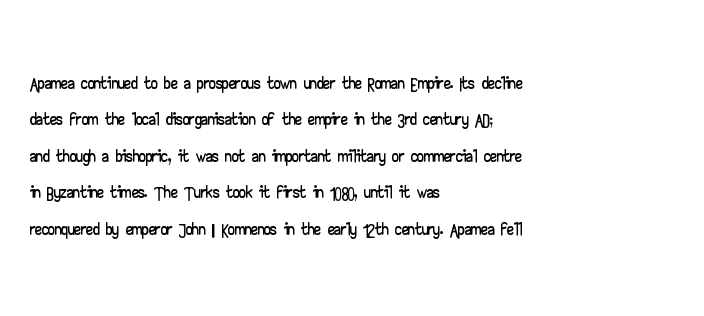
Tracking value appears to be zero — textbook default spacing. The type sits square on the baseline with zero lean. A clean baseline with only descenders dipping below it. Is the block centered? No — it sits flush against the left margin. Notice how descenders clear the ascenders below comfortably — that's standard leading.
